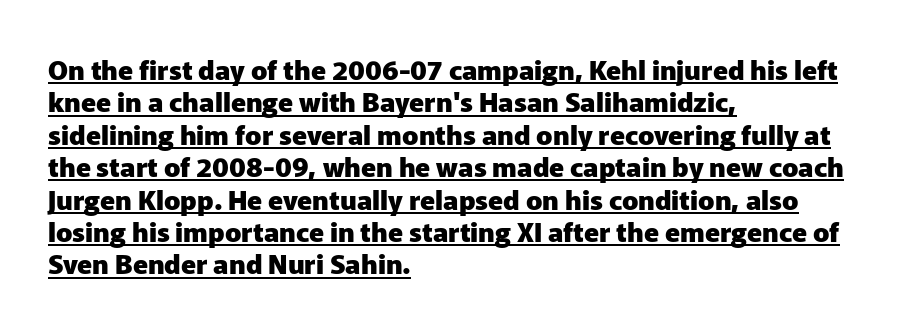
{"italic": "no", "bold": "yes", "underline": "yes", "align": "left", "line_spacing_ratio": 1.2, "letter_spacing": "normal", "letter_spacing_em": 0.0, "glyph_px": 27}
